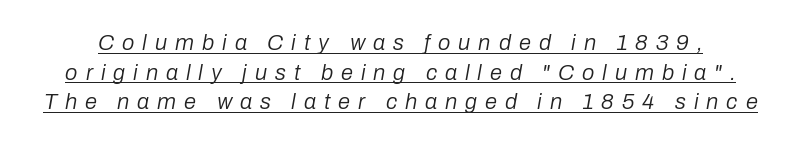
The image shows 22 px text type, italic (leaning right); set normal line spacing (1.35x), unusually wide letter spacing (+0.36 em), underlined.
